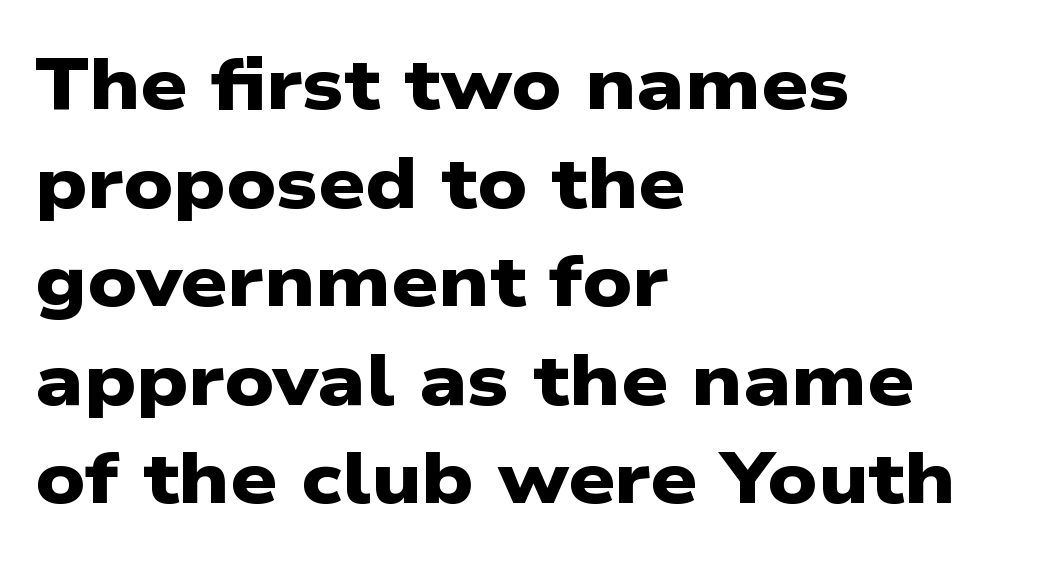
The image shows 73 px heavy, wide sans-serif type; set left-aligned, normal line spacing (1.35x), normal letter spacing, not underlined; low stroke contrast and a medium x-height.
